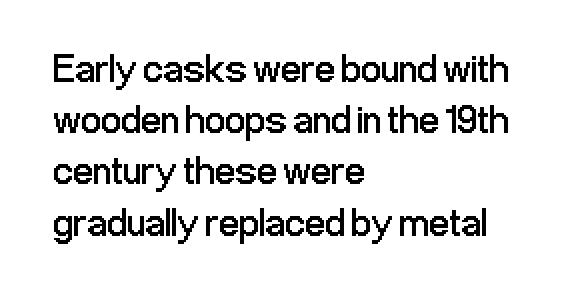
The image shows 40 px regular-weight, condensed sans-serif type, upright; set left-aligned, normal line spacing (1.28x), normal letter spacing, not underlined; low stroke contrast and a medium x-height.
